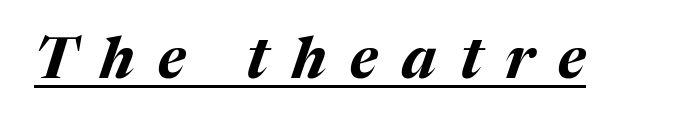
The image shows 57 px bold type, italic (leaning right); set unusually wide letter spacing (+0.42 em), underlined; medium stroke contrast and a medium x-height.
